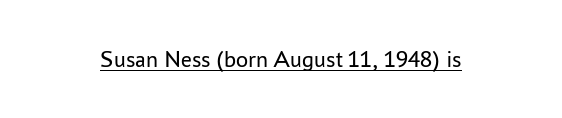
Underlined type. When letters stand straight like this, we call the style roman or upright. The line texture is even and compact thanks to regular tracking. The strokes carry an ordinary text weight at most.
